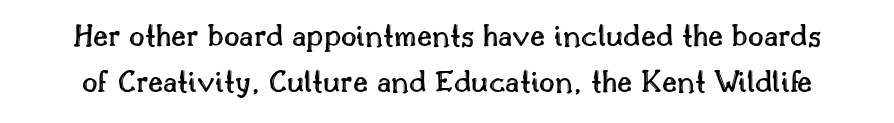
The image shows 34 px text type, upright; set normal line spacing (1.36x), normal letter spacing, not underlined; a small x-height.
